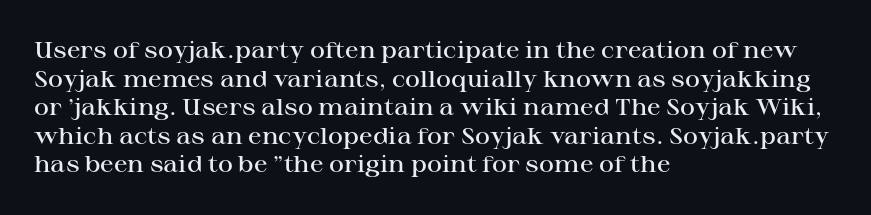
The image shows 23 px text type, upright; set left-aligned, line spacing 1.24x, normal letter spacing, not underlined.
